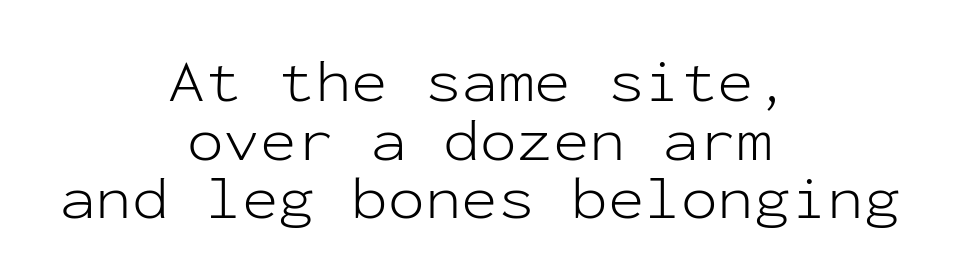
{"serif": "no", "italic": "no", "bold": "no", "weight": "light", "width": "normal", "stroke_contrast": "low", "x_height": "medium", "monospaced": "yes", "underline": "no", "align": "center", "line_spacing": "tight", "line_spacing_ratio": 0.96, "letter_spacing": "normal", "letter_spacing_em": 0.0, "glyph_px": 61}
